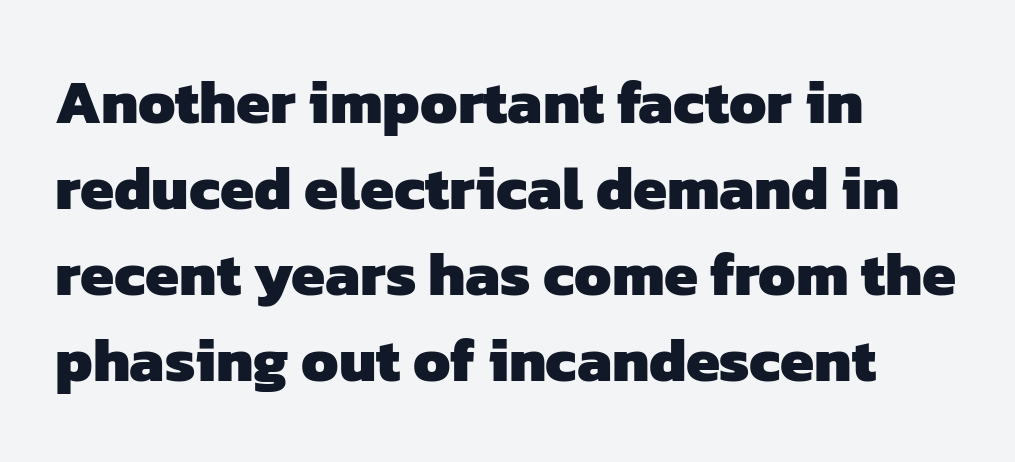
Q: Is the text bold? A: Yes.
Q: Is the typeface a serif or a sans-serif typeface? A: Sans-serif.
Q: Is the text underlined? A: No.
Q: How is the paragraph aligned? A: Left-aligned.
Q: Is the spacing between letters normal or unusually wide? A: Normal.
Q: Is the spacing between lines tight, normal or loose? A: Normal.
Q: Width (condensed, normal, or wide)? A: Normal.
Q: Stroke contrast? A: Low.
Q: x-height? A: Medium.
Q: Monospaced? A: No.
